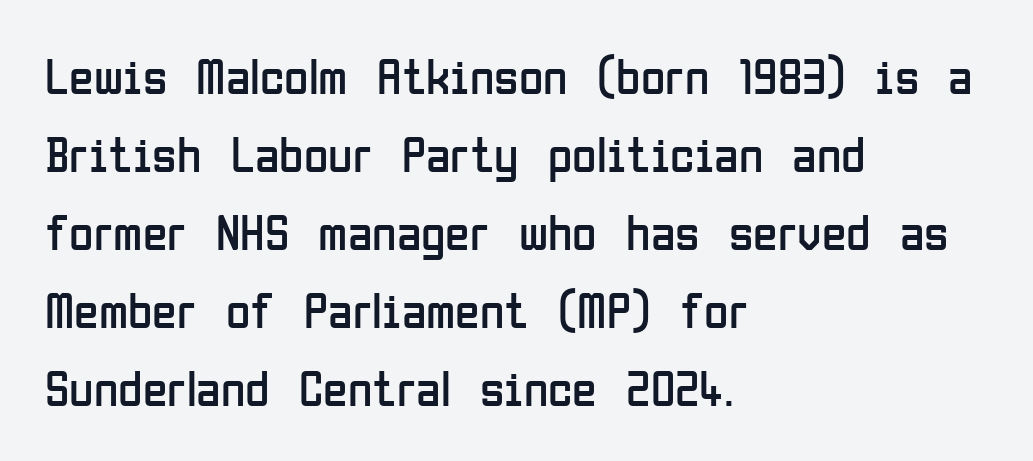
Q: Is the text bold? A: No.
Q: Is the text italic (slanted)? A: No, it is upright.
Q: Is the typeface a serif or a sans-serif typeface? A: Sans-serif.
Q: Is the text underlined? A: No.
Q: How is the paragraph aligned? A: Left-aligned.
Q: Is the spacing between letters normal or unusually wide? A: Normal.
Q: Is the spacing between lines tight, normal or loose? A: Normal.
Q: Width (condensed, normal, or wide)? A: Condensed.
Q: Stroke contrast? A: Low.
Q: x-height? A: Medium.
Q: Monospaced? A: No.
